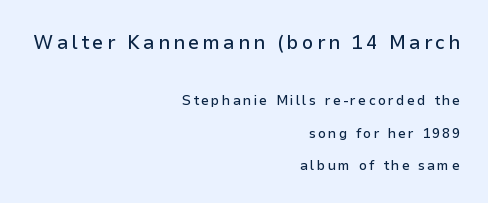
Visually the block forms a straight wall on the right and a jagged coastline on the left. Summary of vertical rhythm: relaxed, with wide interline spacing. This rendering features lettering with no underline. Designer's note — italics off, roman on. Larger block? The one above; the one below is distinctly smaller.
